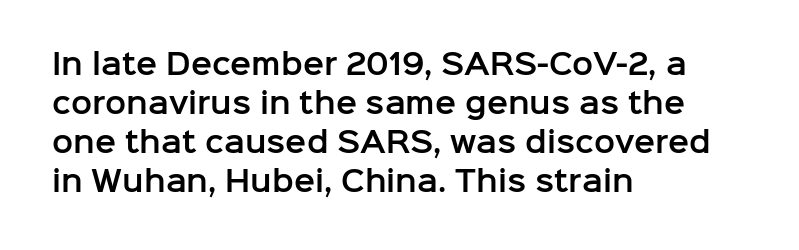
Q: Is the text italic (slanted)? A: No, it is upright.
Q: Is the typeface a serif or a sans-serif typeface? A: Sans-serif.
Q: Is the text underlined? A: No.
Q: How is the paragraph aligned? A: Left-aligned.
Q: Is the spacing between letters normal or unusually wide? A: Normal.
Q: Is the spacing between lines tight, normal or loose? A: Normal.
Q: Width (condensed, normal, or wide)? A: Normal.
Q: Stroke contrast? A: Low.
Q: x-height? A: Medium.
Q: Monospaced? A: No.
